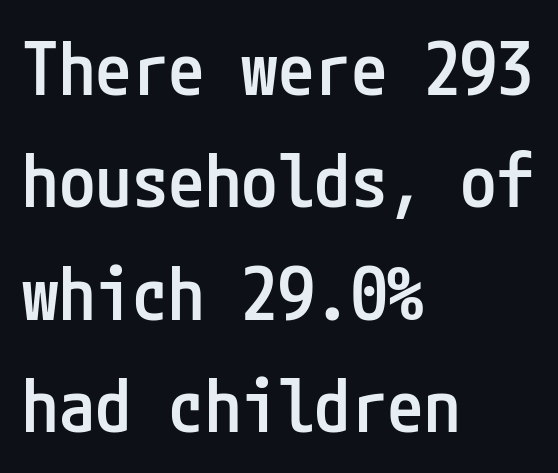
{"serif": "no", "italic": "no", "bold": "semi", "weight": "semibold", "width": "condensed", "stroke_contrast": "low", "x_height": "medium", "underline": "no", "align": "left", "line_spacing": "normal", "line_spacing_ratio": 1.54, "letter_spacing": "normal", "letter_spacing_em": 0.0, "glyph_px": 73}
